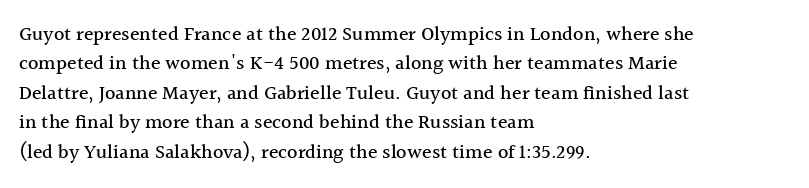
{"italic": "no", "underline": "no", "align": "left", "line_spacing": "normal", "line_spacing_ratio": 1.47, "letter_spacing": "normal", "letter_spacing_em": 0.0, "glyph_px": 20}
